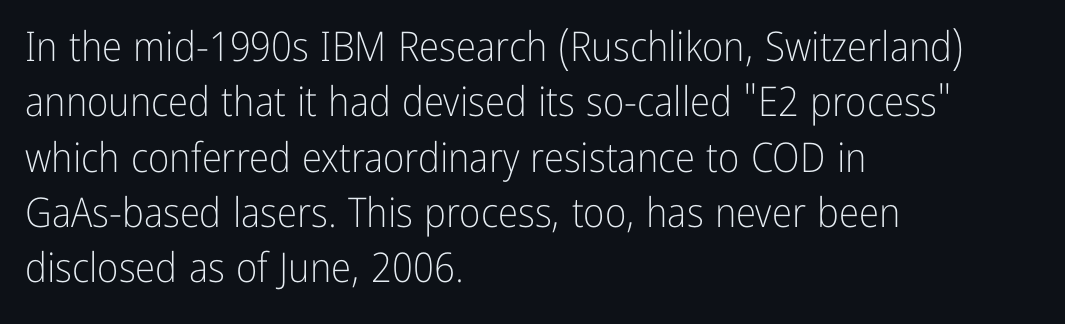
{"serif": "no", "italic": "no", "bold": "no", "weight": "light", "width": "condensed", "stroke_contrast": "low", "x_height": "medium", "monospaced": "no", "underline": "no", "align": "left", "line_spacing": "normal", "line_spacing_ratio": 1.35, "letter_spacing": "normal", "letter_spacing_em": 0.0, "glyph_px": 41}
